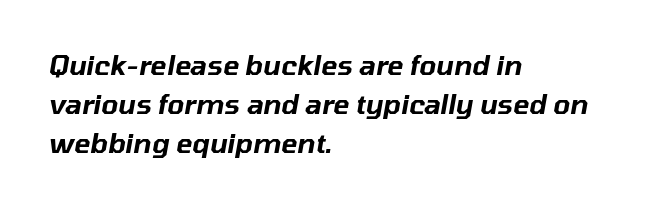
{"italic": "yes", "lean": "right", "slant_degrees": 10, "underline": "no", "align": "left", "line_spacing": "normal", "line_spacing_ratio": 1.45, "letter_spacing": "normal", "letter_spacing_em": 0.0, "glyph_px": 27}
